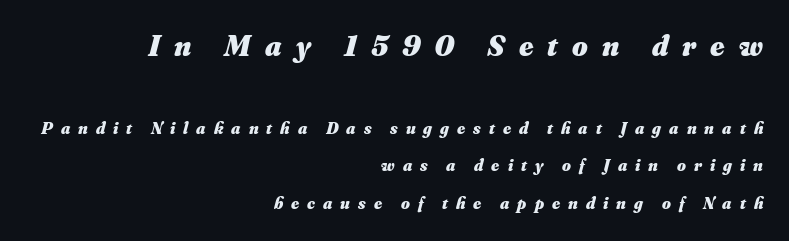
The image shows 30 px heavy type, italic (leaning right); set right-aligned, loose line spacing (2.22x), unusually wide letter spacing (+0.47 em), not underlined; the first (top) block is 1.76x larger; medium stroke contrast and a small x-height.
